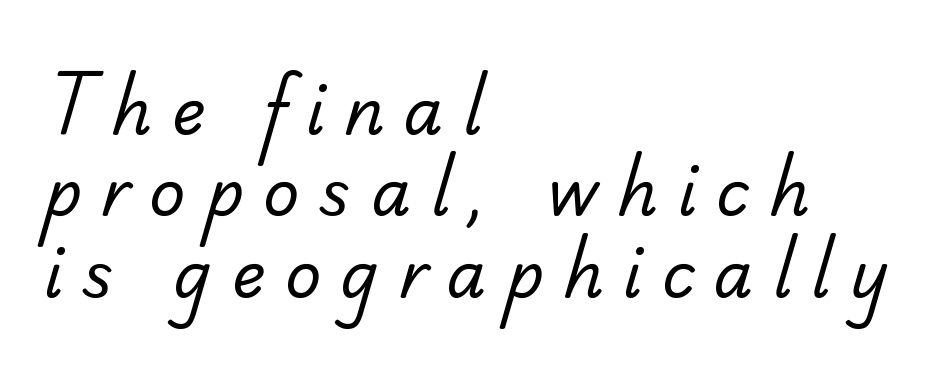
Q: Is the text bold? A: No.
Q: Is the typeface a serif or a sans-serif typeface? A: Serif.
Q: Is the text underlined? A: No.
Q: How is the paragraph aligned? A: Left-aligned.
Q: Is the spacing between letters normal or unusually wide? A: Unusually wide.
Q: Is the spacing between lines tight, normal or loose? A: Normal.
Q: Width (condensed, normal, or wide)? A: Normal.
Q: Stroke contrast? A: Low.
Q: x-height? A: Small.
Q: Monospaced? A: No.
